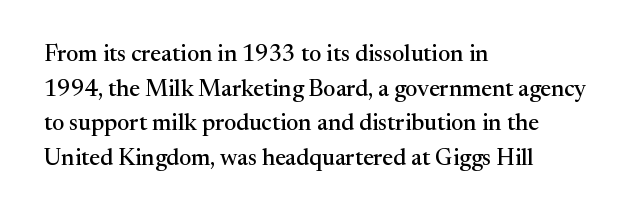
Q: Is the text italic (slanted)? A: No, it is upright.
Q: Is the text underlined? A: No.
Q: How is the paragraph aligned? A: Left-aligned.
Q: Is the spacing between letters normal or unusually wide? A: Normal.
Q: Is the spacing between lines tight, normal or loose? A: Normal.
